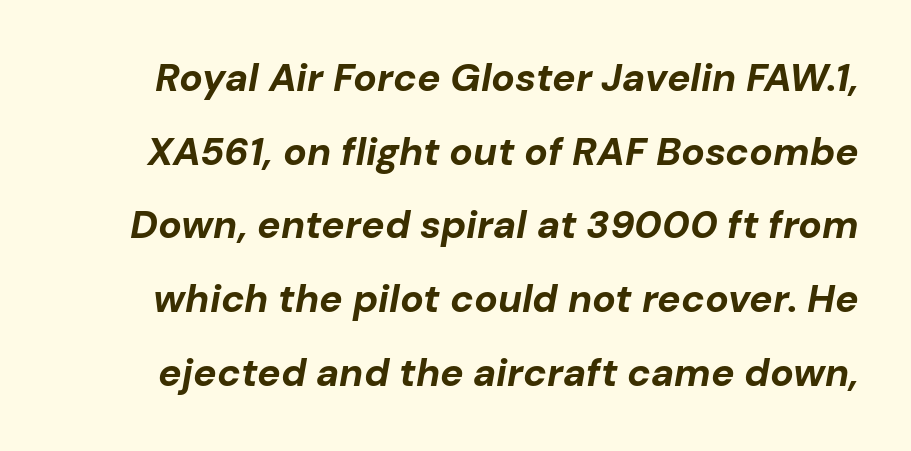
{"italic": "yes", "lean": "right", "slant_degrees": 10, "bold": "yes", "weight": "bold", "width": "normal", "stroke_contrast": "low", "x_height": "medium", "monospaced": "no", "underline": "no", "line_spacing_ratio": 1.89, "letter_spacing": "normal", "letter_spacing_em": 0.0, "glyph_px": 39}
